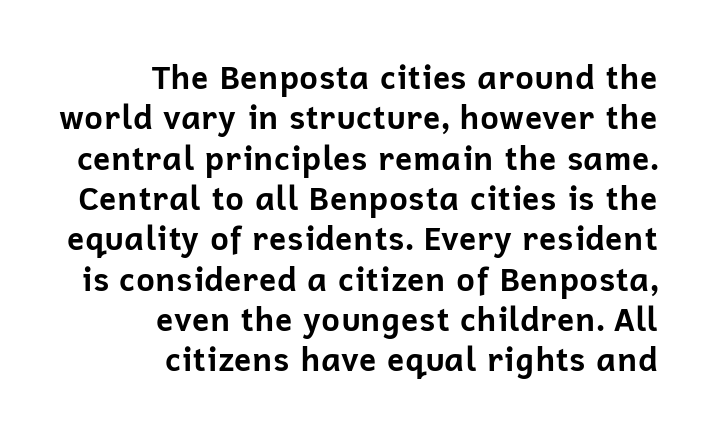
Q: Is the text bold? A: Yes.
Q: Is the text italic (slanted)? A: No, it is upright.
Q: Is the typeface a serif or a sans-serif typeface? A: Sans-serif.
Q: Is the text underlined? A: No.
Q: How is the paragraph aligned? A: Right-aligned.
Q: Is the spacing between letters normal or unusually wide? A: Normal.
Q: Is the spacing between lines tight, normal or loose? A: Normal.
Q: Width (condensed, normal, or wide)? A: Normal.
Q: Stroke contrast? A: Low.
Q: x-height? A: Medium.
Q: Monospaced? A: No.
